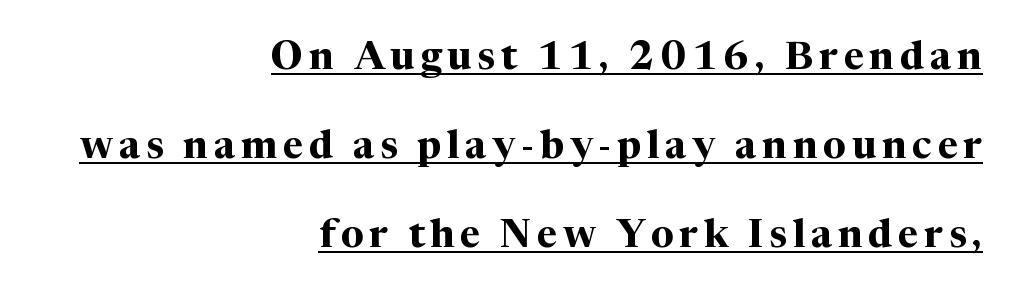
The image shows 39 px bold serif type, upright; set right-aligned, loose line spacing (2.28x), underlined; medium stroke contrast and a medium x-height.
